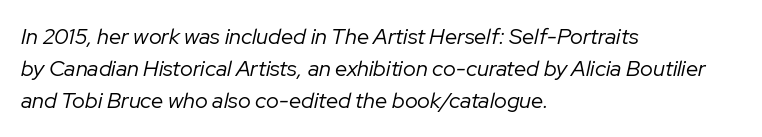
{"italic": "yes", "lean": "right", "slant_degrees": 12, "bold": "no", "underline": "no", "align": "left", "line_spacing": "normal", "line_spacing_ratio": 1.46, "letter_spacing": "normal", "letter_spacing_em": 0.0, "glyph_px": 22}
